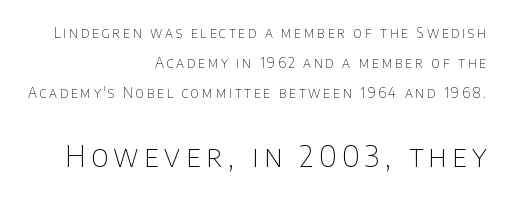
Q: Is the text bold? A: No.
Q: Is the text italic (slanted)? A: No, it is upright.
Q: Is the typeface a serif or a sans-serif typeface? A: Sans-serif.
Q: Is the text underlined? A: No.
Q: How is the paragraph aligned? A: Right-aligned.
Q: Is the spacing between lines tight, normal or loose? A: Loose.
Q: Which block of text is set in a larger size, the first (top) or the second (bottom)? A: The second (bottom) one.
Q: Width (condensed, normal, or wide)? A: Normal.
Q: Stroke contrast? A: Low.
Q: x-height? A: Large.
Q: Monospaced? A: No.
